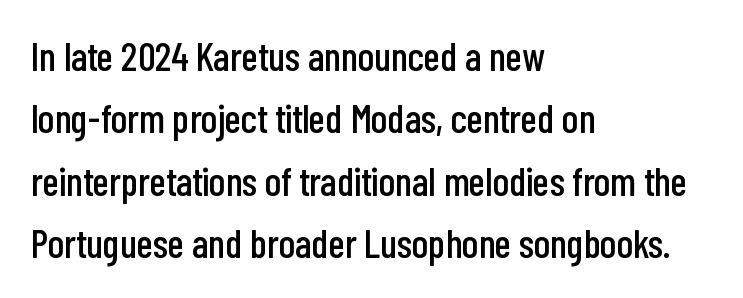
Q: Is the text italic (slanted)? A: No, it is upright.
Q: Is the typeface a serif or a sans-serif typeface? A: Sans-serif.
Q: Is the text underlined? A: No.
Q: How is the paragraph aligned? A: Left-aligned.
Q: Is the spacing between letters normal or unusually wide? A: Normal.
Q: Is the spacing between lines tight, normal or loose? A: Normal.
Q: Width (condensed, normal, or wide)? A: Condensed.
Q: Stroke contrast? A: Low.
Q: x-height? A: Medium.
Q: Monospaced? A: No.
